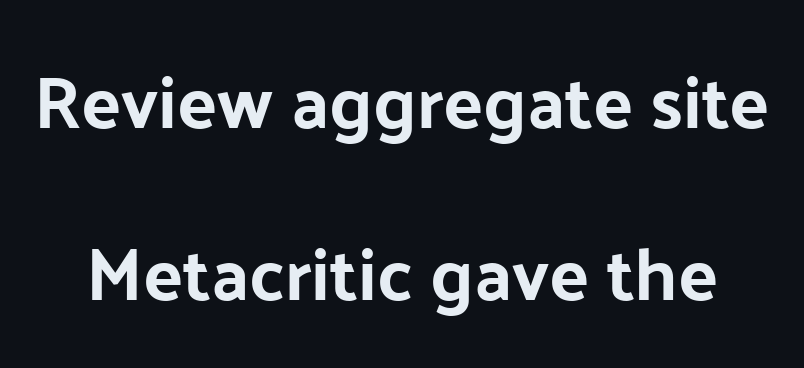
Unlike italic type, these characters show no tilt at all. Students, note that the glyphs here touch the page at normal intervals. As a designer I'd log this as weight 700, bold. The baseline area is clear.
